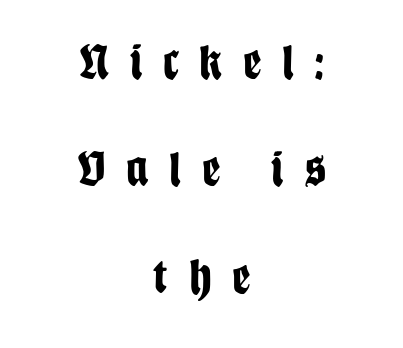
Ordinary non-slanted type is in use. The paragraph has two soft edges and a firm central axis. This block would shrink considerably if given ordinary leading; it's expanded now. Unmarked baselines from the first word to the last.
